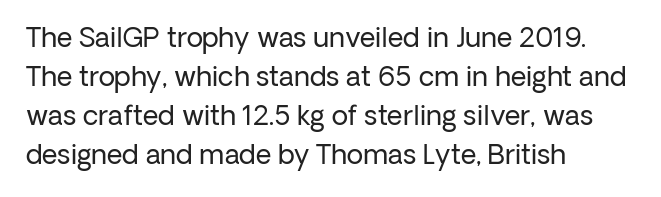
The image shows 27 px text type, upright; set left-aligned, normal line spacing (1.44x), normal letter spacing, not underlined.
